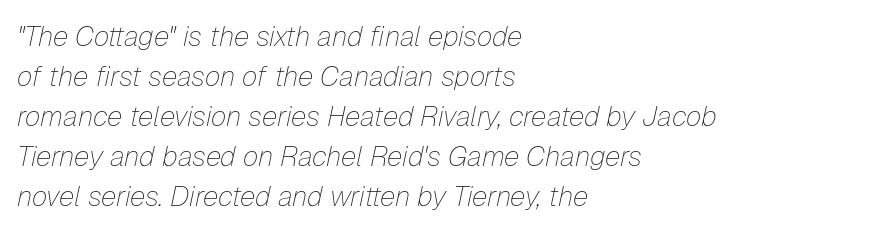
The image shows 28 px thin type, italic (leaning right); set left-aligned, normal line spacing (1.43x), normal letter spacing, not underlined; low stroke contrast and a medium x-height.
